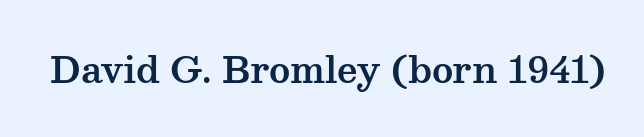
The rendering keeps characters at their native spacing. The letters stand straight up with perfectly vertical stems. This sample has the flowing, uneven cadence of proportional lettering. Rule under the text: the space is simply empty.
